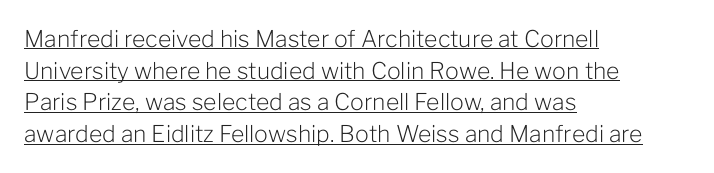
{"italic": "no", "bold": "no", "underline": "yes", "align": "left", "line_spacing": "normal", "line_spacing_ratio": 1.38, "letter_spacing": "normal", "letter_spacing_em": 0.0, "glyph_px": 23}
